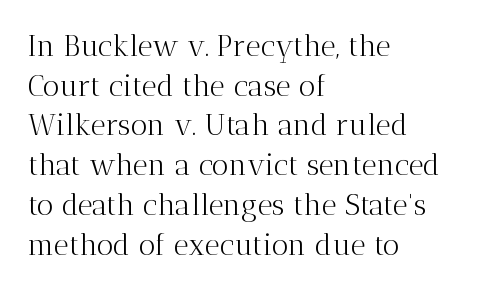
Lines of text with bare space underneath. Tracking value appears to be zero — textbook default spacing. These lines stack with their left ends in a neat column. Looks like regular typesetting: each glyph gets only the width it needs. Successive baselines arrive at the customary interval. Italic: no, the glyphs are upright roman.
